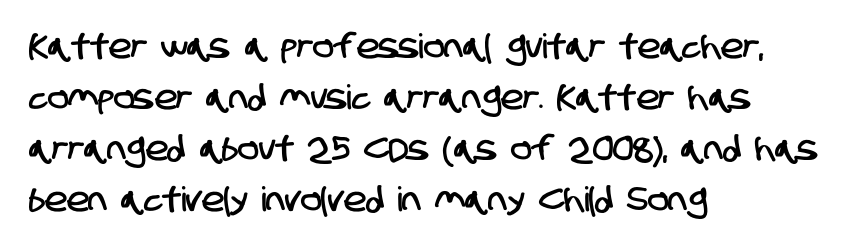
The image shows 34 px condensed sans-serif type; set left-aligned, normal line spacing (1.5x), normal letter spacing, not underlined; low stroke contrast and a large x-height.
